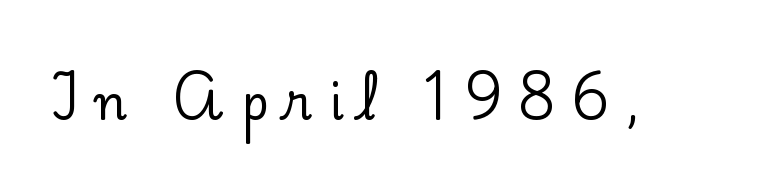
Q: Is the text italic (slanted)? A: No, it is upright.
Q: Is the typeface a serif or a sans-serif typeface? A: Serif.
Q: Is the text underlined? A: No.
Q: Is the spacing between letters normal or unusually wide? A: Unusually wide.
Q: Width (condensed, normal, or wide)? A: Normal.
Q: Stroke contrast? A: Low.
Q: x-height? A: Small.
Q: Monospaced? A: No.
